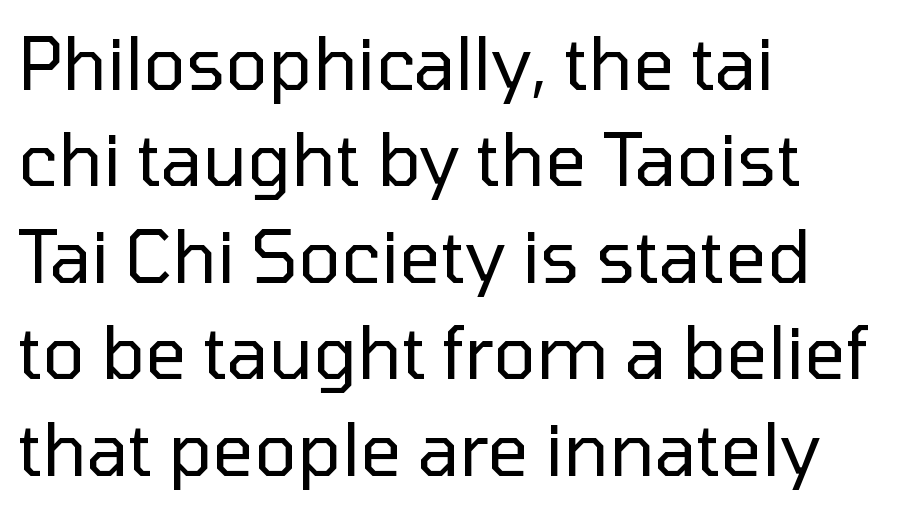
The image shows 72 px regular-weight sans-serif type, upright; set left-aligned, normal line spacing (1.34x), normal letter spacing, not underlined; low stroke contrast and a medium x-height.
